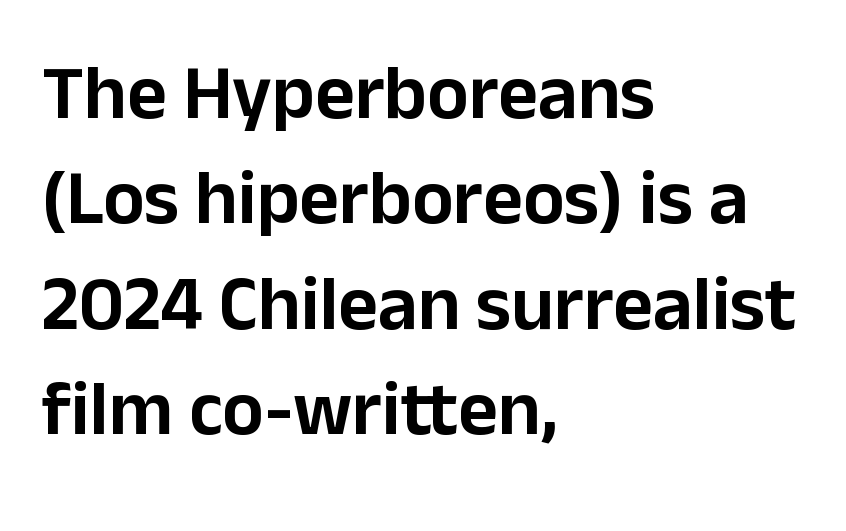
The image shows 77 px sans-serif type, upright; set left-aligned, normal line spacing (1.37x), normal letter spacing, not underlined; low stroke contrast and a medium x-height.
